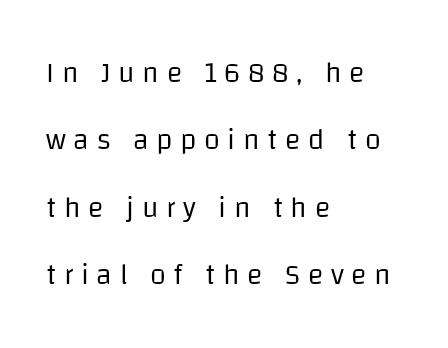
Q: Is the text bold? A: No.
Q: Is the text italic (slanted)? A: No, it is upright.
Q: Is the typeface a serif or a sans-serif typeface? A: Sans-serif.
Q: Is the text underlined? A: No.
Q: How is the paragraph aligned? A: Left-aligned.
Q: Is the spacing between letters normal or unusually wide? A: Unusually wide.
Q: Is the spacing between lines tight, normal or loose? A: Loose.
Q: Width (condensed, normal, or wide)? A: Normal.
Q: Stroke contrast? A: Low.
Q: x-height? A: Large.
Q: Monospaced? A: No.
